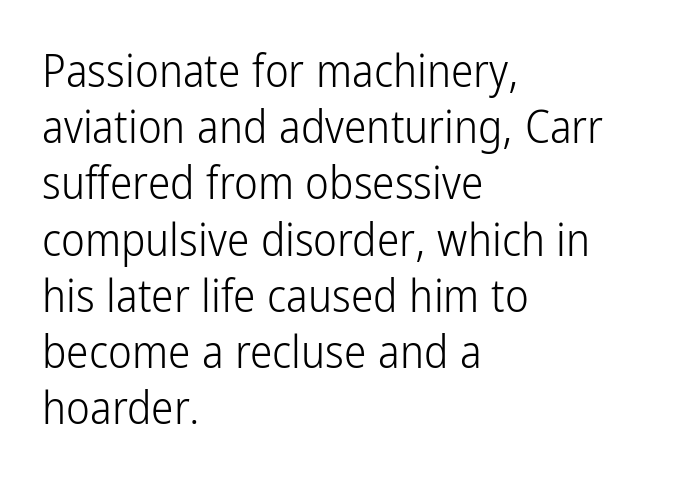
Is the stroke heavy? The answer is a plain regular-or-lighter. Here the designer chose a conventional face with non-uniform glyph widths. Look at the bottom of the vertical strokes: they stop flat, with no serifs. A typesetter would call this leading conventional body-copy spacing. The axis of the letterforms is exactly vertical. This rendering uses left alignment, leaving the right contour irregular.
